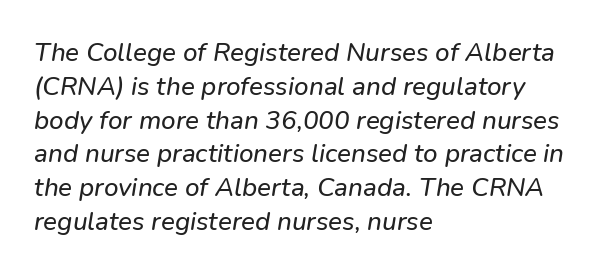
{"italic": "yes", "lean": "right", "slant_degrees": 9, "underline": "no", "align": "left", "line_spacing": "normal", "line_spacing_ratio": 1.3, "letter_spacing": "normal", "letter_spacing_em": 0.0, "glyph_px": 26}
